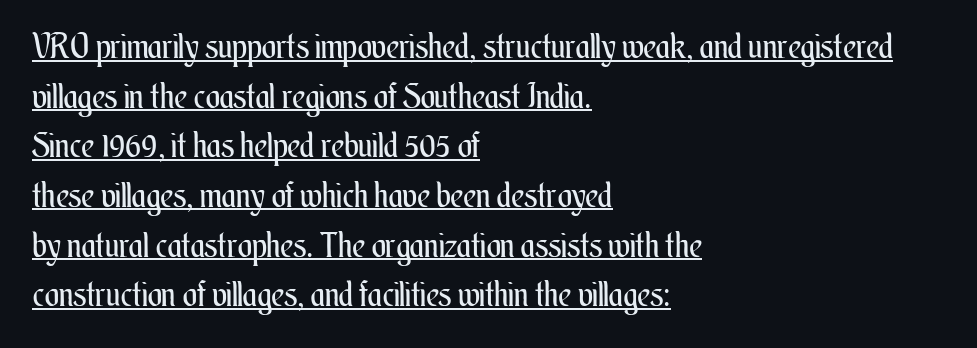
The image shows 34 px regular-weight, condensed type, upright; set left-aligned, normal line spacing (1.46x), normal letter spacing, underlined; medium stroke contrast and a small x-height.
